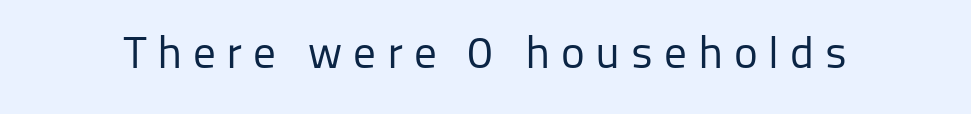
The image shows 45 px regular-weight sans-serif type, upright; set unusually wide letter spacing (+0.24 em), not underlined; low stroke contrast and a medium x-height.
